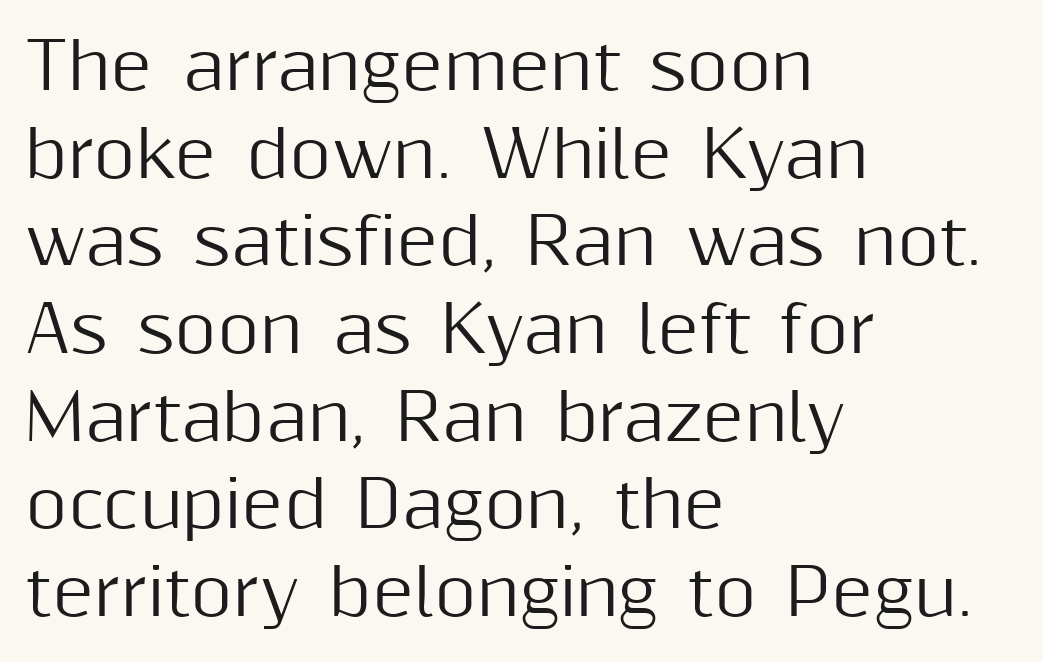
{"serif": "no", "italic": "no", "width": "normal", "stroke_contrast": "medium", "x_height": "medium", "monospaced": "no", "underline": "no", "align": "left", "line_spacing": "normal", "line_spacing_ratio": 1.37, "letter_spacing": "normal", "letter_spacing_em": 0.0, "glyph_px": 64}
